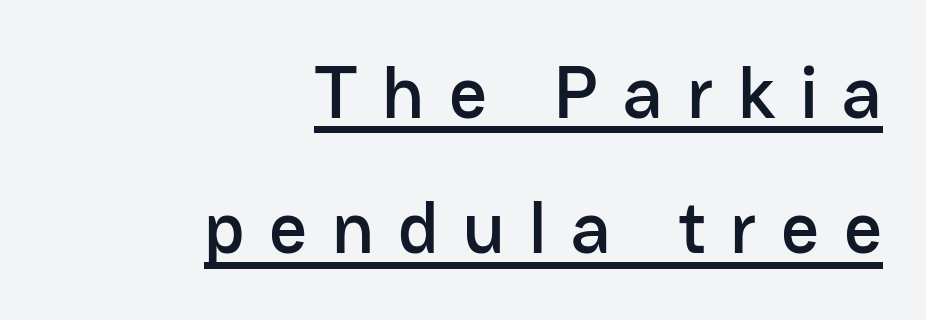
Q: Is the text italic (slanted)? A: No, it is upright.
Q: Is the typeface a serif or a sans-serif typeface? A: Sans-serif.
Q: Is the text underlined? A: Yes.
Q: How is the paragraph aligned? A: Right-aligned.
Q: Is the spacing between letters normal or unusually wide? A: Unusually wide.
Q: Width (condensed, normal, or wide)? A: Normal.
Q: Stroke contrast? A: Low.
Q: x-height? A: Medium.
Q: Monospaced? A: No.
